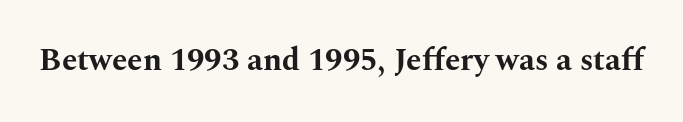
The image shows 31 px bold, wide serif type, upright; set normal letter spacing, not underlined; medium stroke contrast and a medium x-height.
